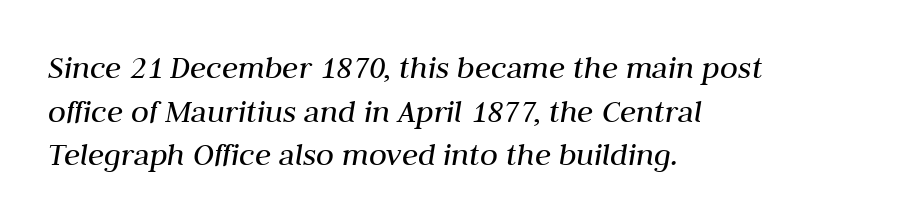
{"italic": "yes", "lean": "right", "slant_degrees": 10, "bold": "no", "weight": "regular", "width": "normal", "stroke_contrast": "medium", "x_height": "medium", "monospaced": "no", "underline": "no", "align": "left", "line_spacing": "normal", "line_spacing_ratio": 1.32, "letter_spacing": "normal", "letter_spacing_em": 0.0, "glyph_px": 33}
